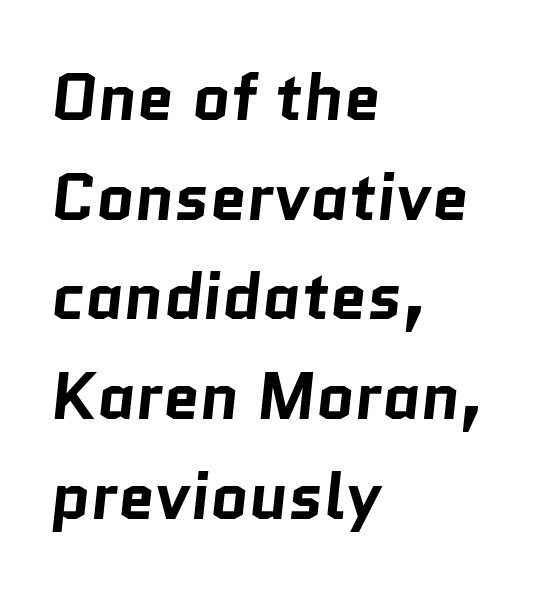
The face used here is proportionally spaced, like ordinary book or web type. What kind of face is this? One without serifs — a sans. Students, observe: this is what conventionally led text looks like. The space beneath each line is pristine and unruled. Casual observation: everything's shoved over to the left.
